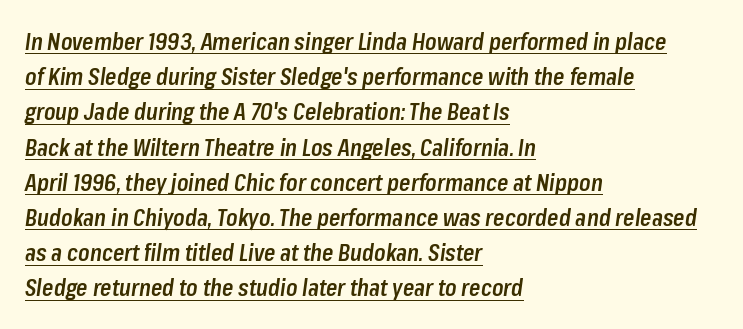
The image shows 23 px text type, italic (leaning right); set left-aligned, normal line spacing (1.53x), normal letter spacing, underlined.
